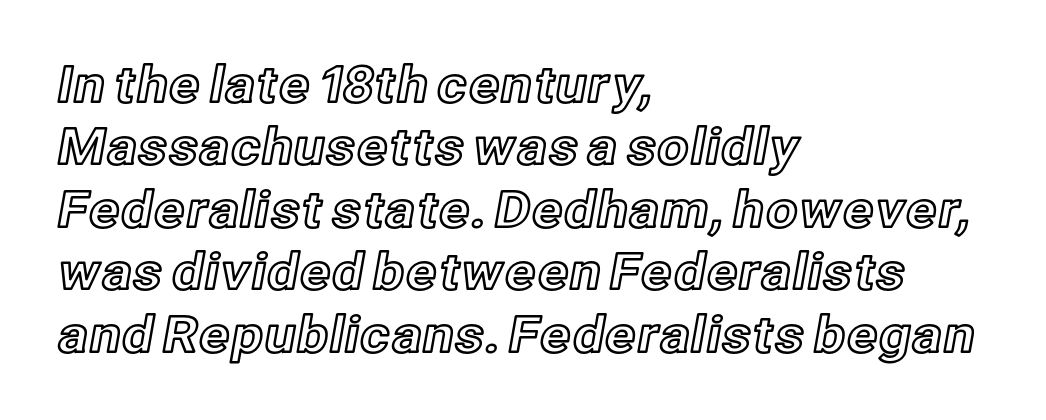
The image shows 50 px text type; set left-aligned, normal line spacing (1.25x), normal letter spacing, not underlined; a medium x-height.
